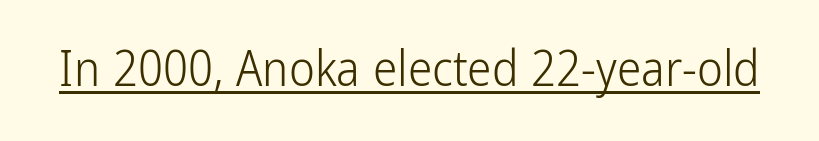
The image shows 49 px light, condensed sans-serif type, upright; set normal letter spacing, underlined; low stroke contrast and a medium x-height.
